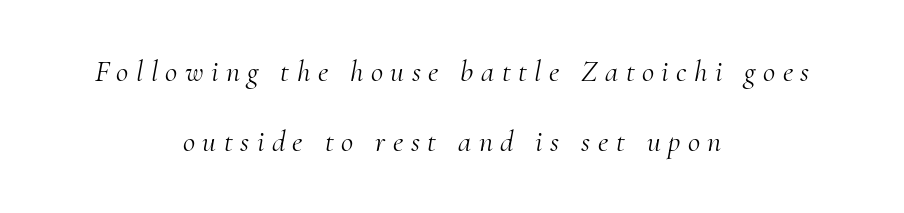
You could fit nearly another row in the gap between these rows. Leftover space on each line is divided equally before and after the words. The type family on display is of the serif kind. These lines are rendered in a variable-pitch font.
